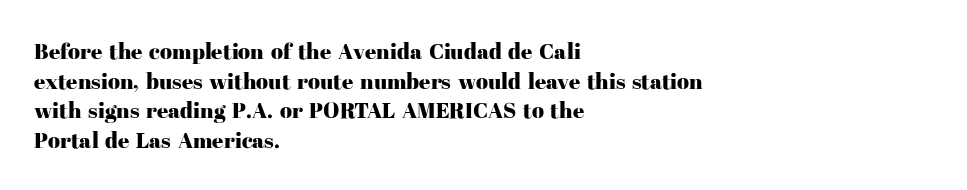
Q: Is the text italic (slanted)? A: No, it is upright.
Q: Is the text underlined? A: No.
Q: How is the paragraph aligned? A: Left-aligned.
Q: Is the spacing between letters normal or unusually wide? A: Normal.
Q: Is the spacing between lines tight, normal or loose? A: Normal.
